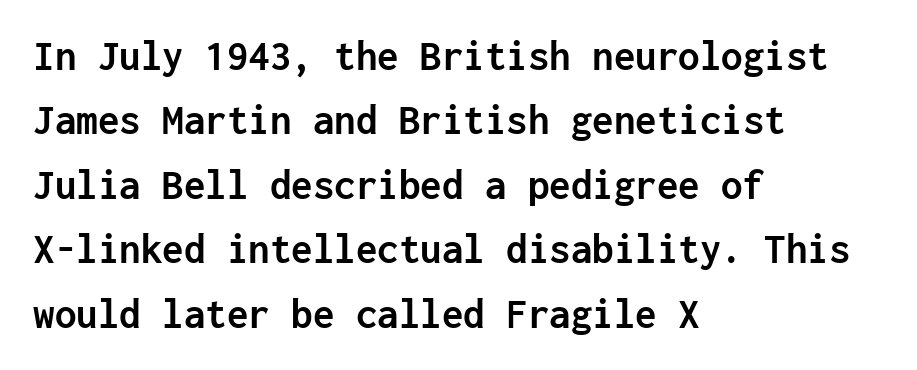
The image shows 43 px semibold sans-serif type, upright, monospaced; set left-aligned, normal line spacing (1.5x), normal letter spacing, not underlined; low stroke contrast and a medium x-height.
